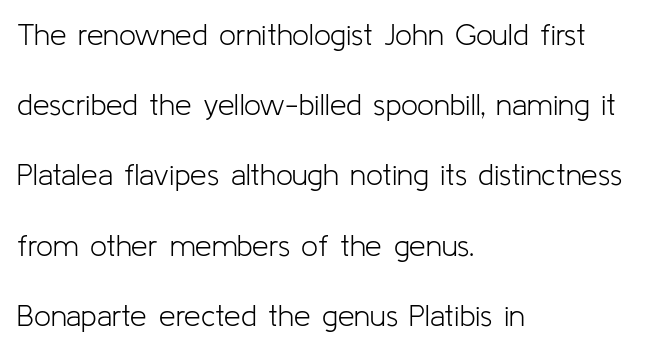
Q: Is the text bold? A: No.
Q: Is the text italic (slanted)? A: No, it is upright.
Q: Is the typeface a serif or a sans-serif typeface? A: Sans-serif.
Q: Is the text underlined? A: No.
Q: How is the paragraph aligned? A: Left-aligned.
Q: Is the spacing between letters normal or unusually wide? A: Normal.
Q: Is the spacing between lines tight, normal or loose? A: Loose.
Q: Width (condensed, normal, or wide)? A: Normal.
Q: Stroke contrast? A: Low.
Q: x-height? A: Medium.
Q: Monospaced? A: No.
